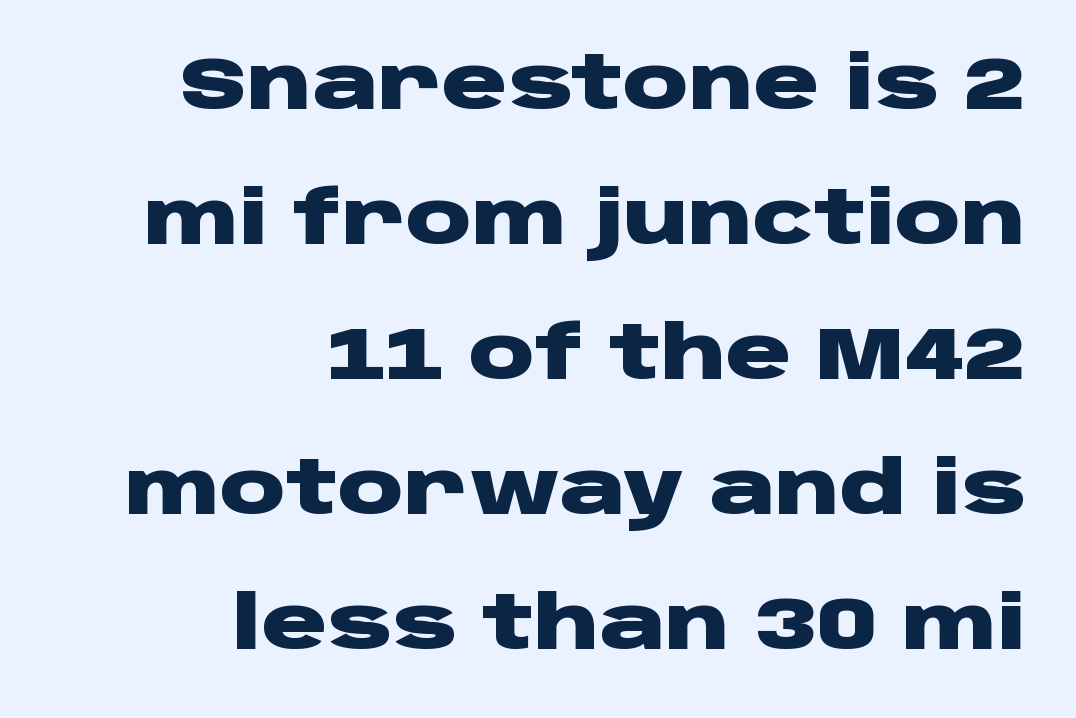
The image shows 73 px heavy, wide sans-serif type, upright; set right-aligned, line spacing 1.85x, normal letter spacing, not underlined; low stroke contrast and a large x-height.
